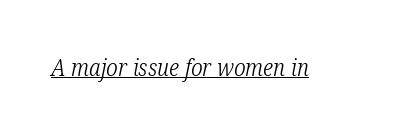
The image shows 23 px text type, italic (leaning right); set normal letter spacing, underlined.
